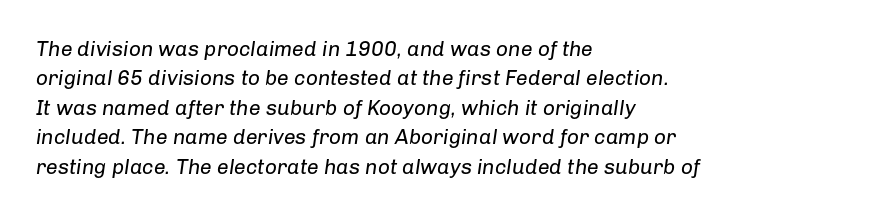
The image shows 21 px text type, italic (leaning right); set left-aligned, normal line spacing (1.4x), normal letter spacing, not underlined.
